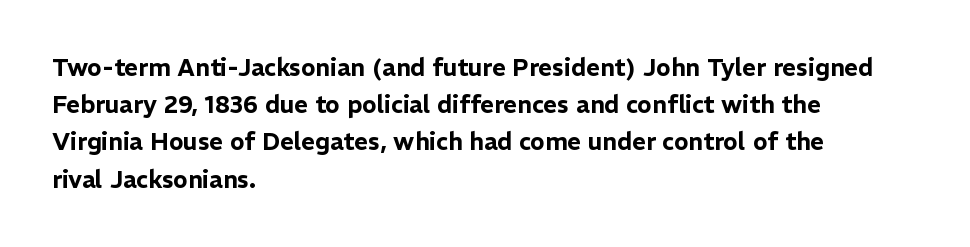
Q: Is the text italic (slanted)? A: No, it is upright.
Q: Is the text underlined? A: No.
Q: How is the paragraph aligned? A: Left-aligned.
Q: Is the spacing between letters normal or unusually wide? A: Normal.
Q: Is the spacing between lines tight, normal or loose? A: Normal.
